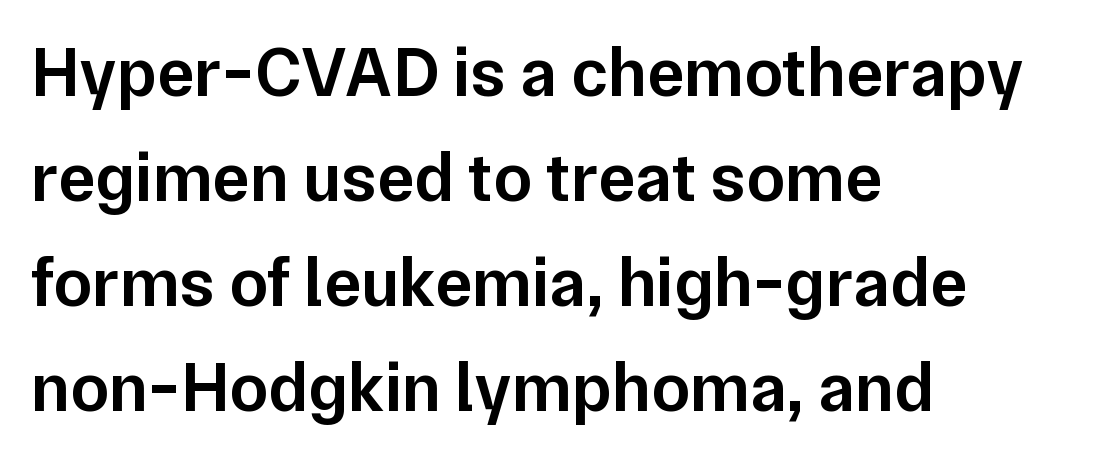
The image shows 70 px semibold sans-serif type, upright; set left-aligned, normal line spacing (1.5x), normal letter spacing, not underlined; low stroke contrast and a medium x-height.
